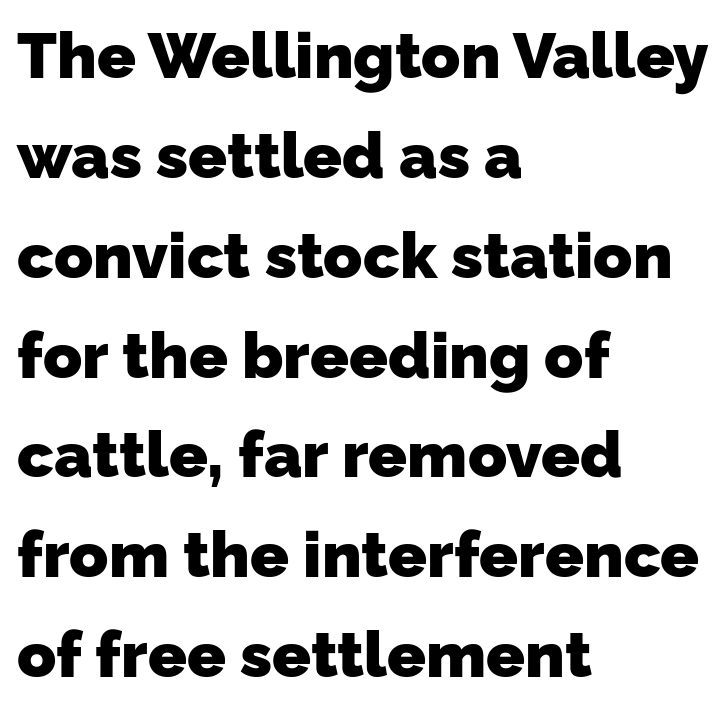
Q: Is the text bold? A: Yes.
Q: Is the typeface a serif or a sans-serif typeface? A: Sans-serif.
Q: Is the text underlined? A: No.
Q: How is the paragraph aligned? A: Left-aligned.
Q: Is the spacing between letters normal or unusually wide? A: Normal.
Q: Is the spacing between lines tight, normal or loose? A: Normal.
Q: Width (condensed, normal, or wide)? A: Normal.
Q: Stroke contrast? A: Low.
Q: x-height? A: Medium.
Q: Monospaced? A: No.
